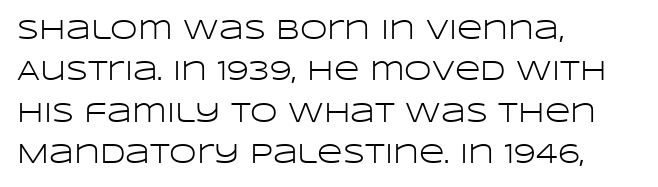
A sans-serif font was chosen for this passage. Tracking here is standard; glyphs follow each other at the usual distance. Does the leading feel generous? No, just average. The text block is weighted toward the left margin, trailing off unevenly rightward. Check the space under the baseline: it is left empty. The letterforms sit at book weight or below.
